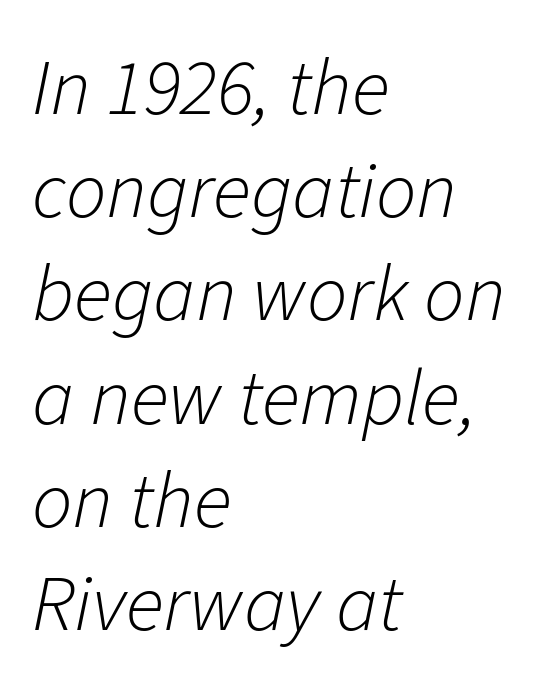
The image shows 80 px light type, italic (leaning right); set left-aligned, normal line spacing (1.29x), normal letter spacing, not underlined; low stroke contrast and a medium x-height.
